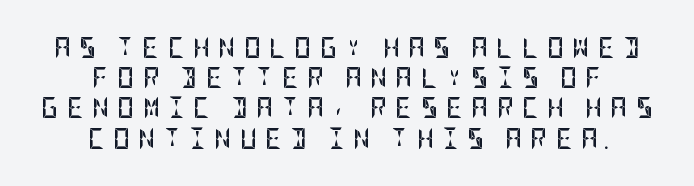
{"italic": "no", "bold": "yes", "underline": "no", "align": "center", "line_spacing": "normal", "line_spacing_ratio": 1.44, "letter_spacing": "wide", "letter_spacing_em": 0.39, "glyph_px": 21}
